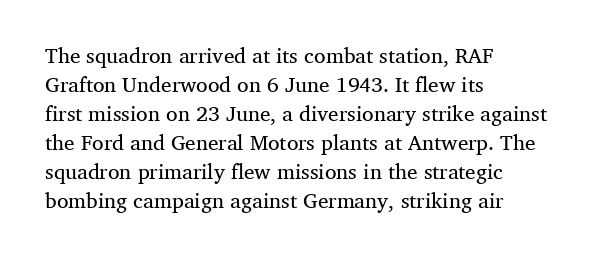
{"italic": "no", "bold": "no", "underline": "no", "align": "left", "line_spacing": "normal", "line_spacing_ratio": 1.38, "letter_spacing": "normal", "letter_spacing_em": 0.0, "glyph_px": 21}
